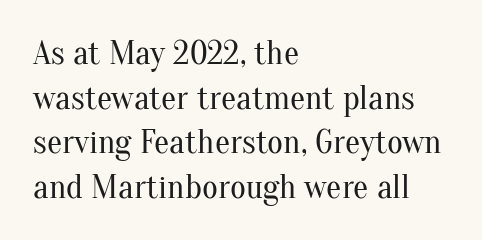
Ascenders rise straight up at ninety degrees. The type family on display is of the serif kind. These lines are set flush left with a ragged right edge. You could not count columns in this text — the font is proportionally spaced. Normally led — the rows are evenly, conventionally spaced.
